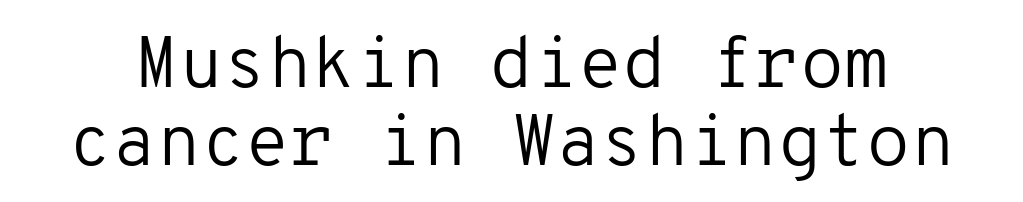
{"serif": "no", "italic": "no", "bold": "no", "weight": "regular", "width": "normal", "stroke_contrast": "low", "x_height": "medium", "monospaced": "yes", "underline": "no", "line_spacing": "tight", "line_spacing_ratio": 1.08, "letter_spacing": "normal", "letter_spacing_em": 0.0, "glyph_px": 72}
